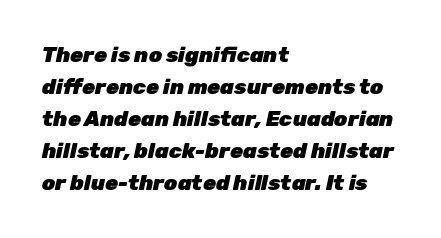
{"italic": "yes", "lean": "right", "slant_degrees": 12, "bold": "yes", "underline": "no", "align": "left", "line_spacing": "normal", "line_spacing_ratio": 1.52, "letter_spacing": "normal", "letter_spacing_em": 0.0, "glyph_px": 21}
